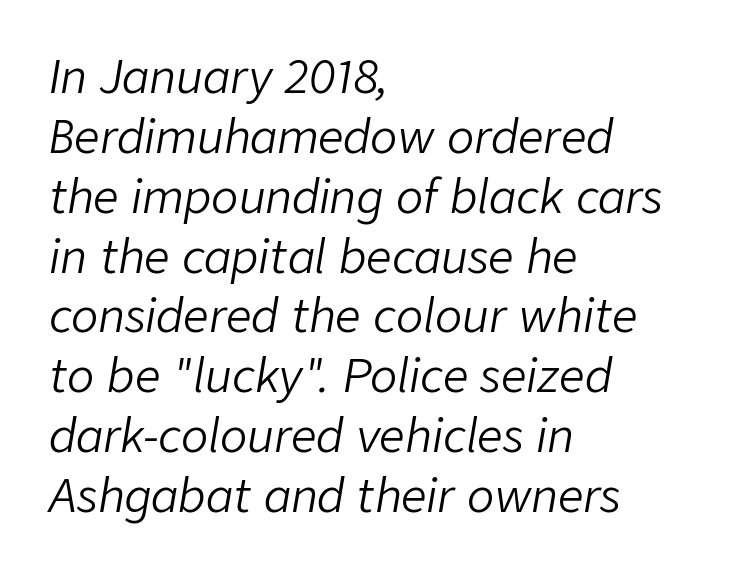
The image shows 45 px light type, italic (leaning right); set left-aligned, normal line spacing (1.33x), normal letter spacing, not underlined; low stroke contrast and a medium x-height.
